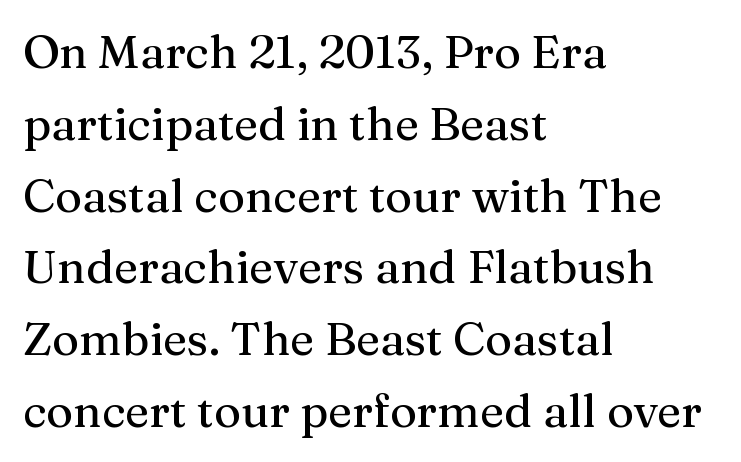
{"serif": "yes", "italic": "no", "width": "normal", "stroke_contrast": "medium", "x_height": "medium", "monospaced": "no", "underline": "no", "align": "left", "line_spacing": "normal", "line_spacing_ratio": 1.56, "letter_spacing": "normal", "letter_spacing_em": 0.0, "glyph_px": 46}
